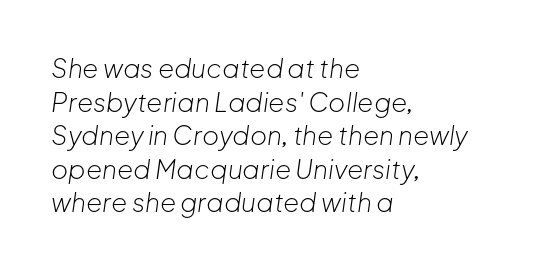
Q: Is the text bold? A: No.
Q: Is the text italic (slanted)? A: Yes, it leans right by about 8 degrees.
Q: Is the text underlined? A: No.
Q: How is the paragraph aligned? A: Left-aligned.
Q: Is the spacing between letters normal or unusually wide? A: Normal.
Q: Is the spacing between lines tight, normal or loose? A: Normal.
